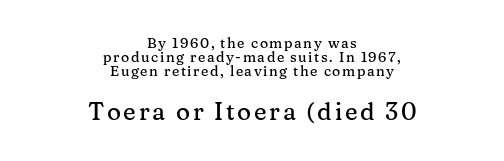
{"italic": "no", "underline": "no", "align": "center", "line_spacing": "tight", "line_spacing_ratio": 1.01, "larger_block": "second", "size_ratio": 1.71, "glyph_px": 24}
